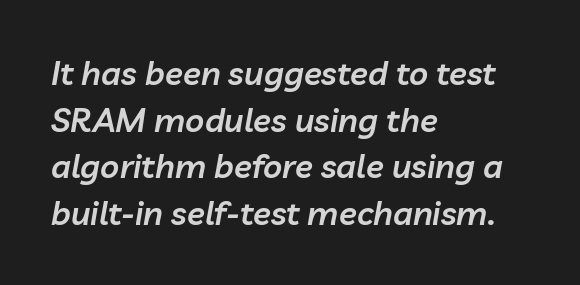
Q: Is the text bold? A: Semi-bold.
Q: Is the text italic (slanted)? A: Yes, it leans right by about 10 degrees.
Q: Is the text underlined? A: No.
Q: How is the paragraph aligned? A: Left-aligned.
Q: Is the spacing between letters normal or unusually wide? A: Normal.
Q: Is the spacing between lines tight, normal or loose? A: Normal.
Q: Width (condensed, normal, or wide)? A: Normal.
Q: Stroke contrast? A: Low.
Q: x-height? A: Medium.
Q: Monospaced? A: No.
